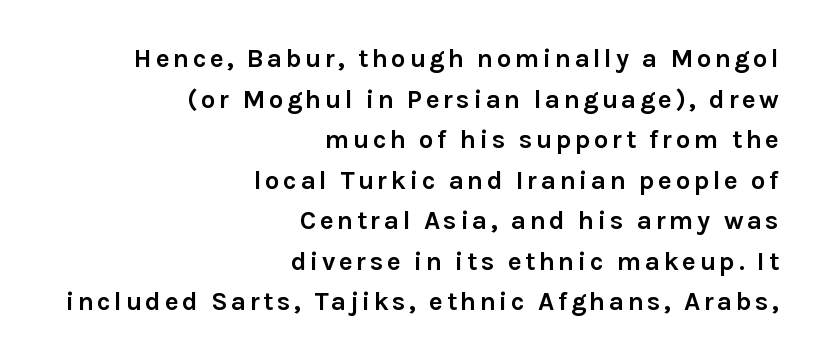
{"italic": "no", "bold": "yes", "underline": "no", "align": "right", "line_spacing": "normal", "line_spacing_ratio": 1.56, "glyph_px": 26}
